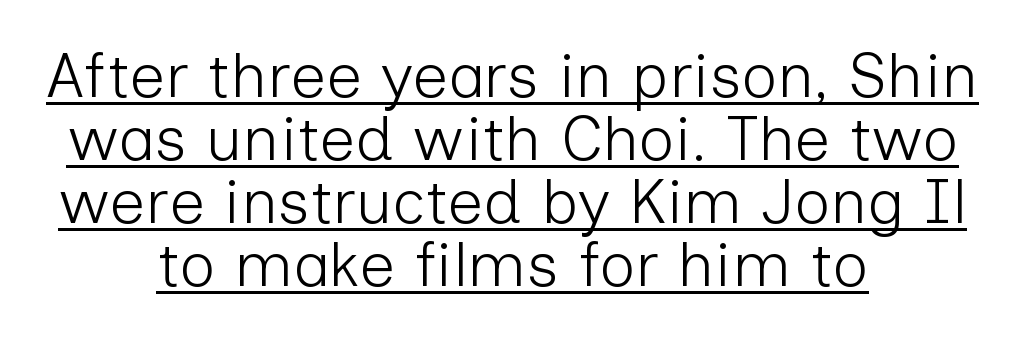
The image shows 63 px light sans-serif type, upright; set centered, tight line spacing (1.0x), normal letter spacing, underlined; low stroke contrast and a medium x-height.
